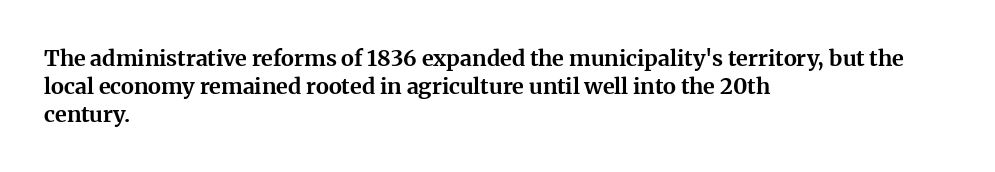
Q: Is the text bold? A: Yes.
Q: Is the text italic (slanted)? A: No, it is upright.
Q: Is the text underlined? A: No.
Q: How is the paragraph aligned? A: Left-aligned.
Q: Is the spacing between letters normal or unusually wide? A: Normal.
Q: Is the spacing between lines tight, normal or loose? A: Normal.
